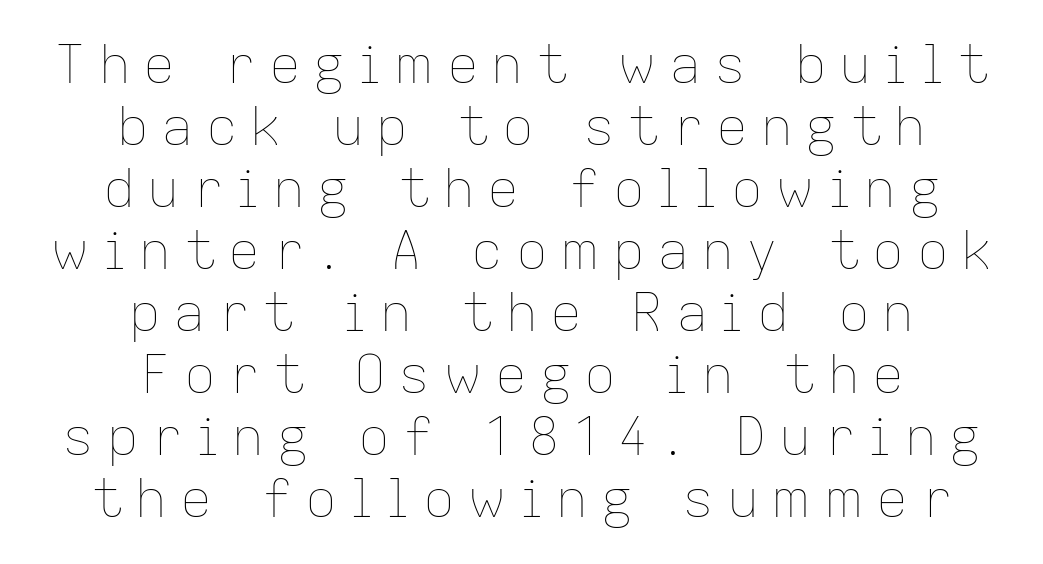
Short note: letters widely spaced. Is this a heavy cut? Hardly; it is regular or lighter. Check under the words: just untouched page. In terms of posture, this sample is upright. Character widths vary here, with narrow letters taking less room than wide ones. A student would call this center alignment; a typographer would say set centered.
